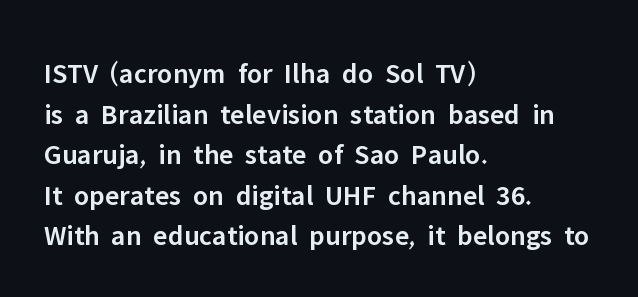
This sample has the flowing, uneven cadence of proportional lettering. Visually the block forms a straight wall on the left and a jagged coastline on the right. Interline gaps are of average width in this sample. Font category for this specimen: sans-serif. Is the type bold? Partly — it's a semibold, heavier than regular but not fully bold. Notice how the stems are strictly vertical — no italics here.
